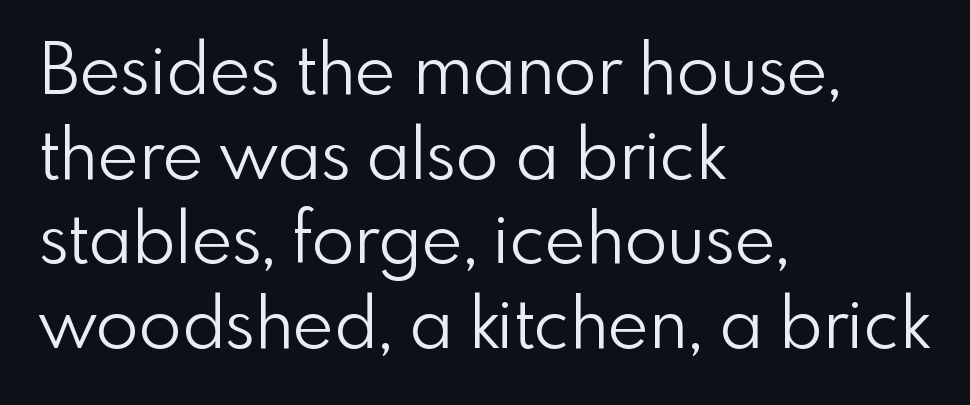
{"serif": "no", "italic": "no", "bold": "no", "weight": "light", "width": "normal", "x_height": "small", "monospaced": "no", "underline": "no", "align": "left", "line_spacing_ratio": 1.21, "letter_spacing": "normal", "letter_spacing_em": 0.0, "glyph_px": 70}
